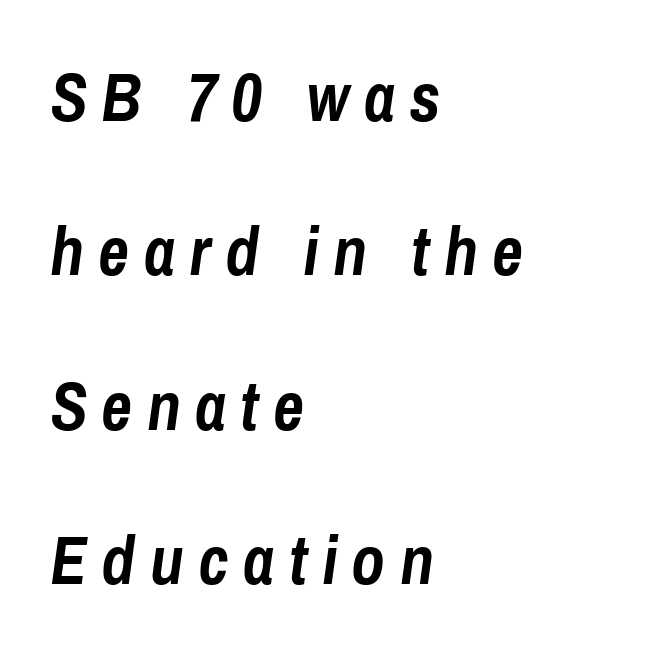
The image shows 68 px semibold, condensed type, italic (leaning right); set left-aligned, loose line spacing (2.27x), unusually wide letter spacing (+0.21 em), not underlined; low stroke contrast and a medium x-height.
